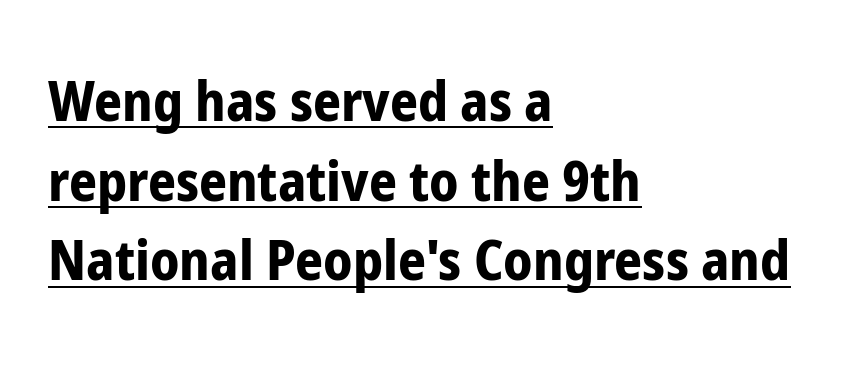
The image shows 55 px bold, condensed sans-serif type, upright; set left-aligned, normal line spacing (1.45x), normal letter spacing, underlined; low stroke contrast and a medium x-height.
